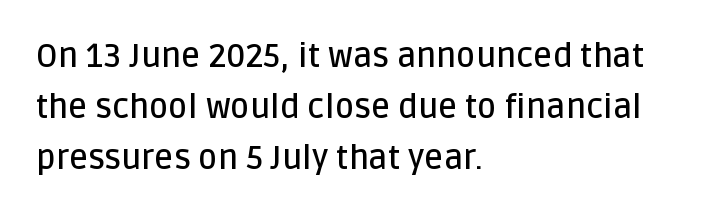
Posture: straight, roman, zero tilt. Look at the bottom of the vertical strokes: they stop flat, with no serifs. Rows of type keep a routine distance in the vertical direction. Nothing unusual about the tracking: characters are spaced as the font intends. A somewhat darkened texture: the type is semibold rather than bold. Note the varied advance widths — an 'i' is clearly narrower than an 'm'.
